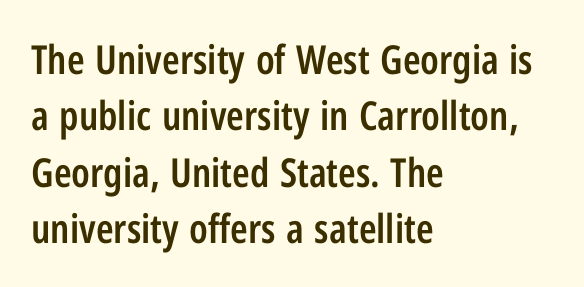
The image shows 40 px semibold, condensed sans-serif type, upright; set left-aligned, normal line spacing (1.41x), normal letter spacing, not underlined; low stroke contrast and a medium x-height.
